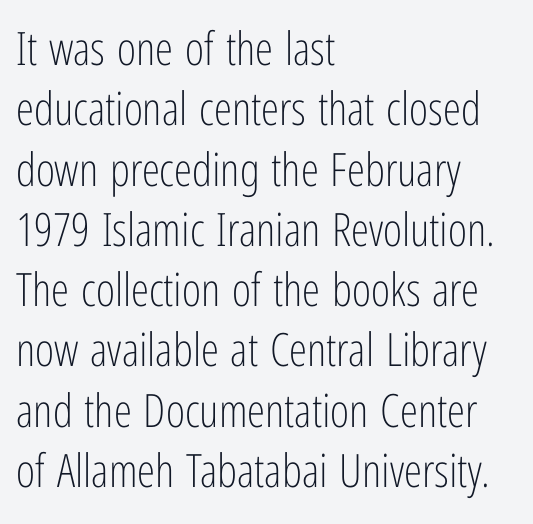
Glance below the letters and you will spot only blank space. Heaviness? Minimal to ordinary, like unemphasized prose. The type is set solid horizontally, with unmodified tracking. Typographically, this falls in the sans-serif category. Looks like regular typesetting: each glyph gets only the width it needs. In terms of leading, this rendering sits right in the middle.
